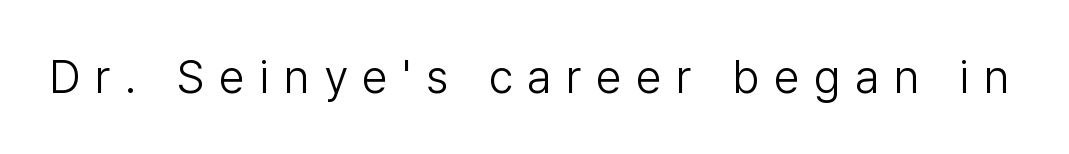
The image shows 46 px light sans-serif type, upright; set unusually wide letter spacing (+0.32 em), not underlined; low stroke contrast and a medium x-height.
